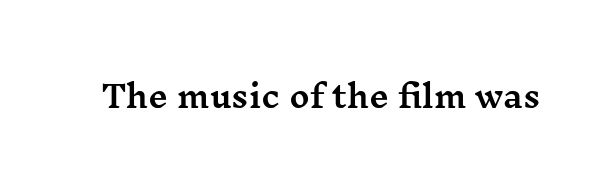
{"serif": "yes", "italic": "no", "width": "wide", "stroke_contrast": "medium", "x_height": "medium", "monospaced": "no", "underline": "no", "letter_spacing": "normal", "letter_spacing_em": 0.0, "glyph_px": 31}
